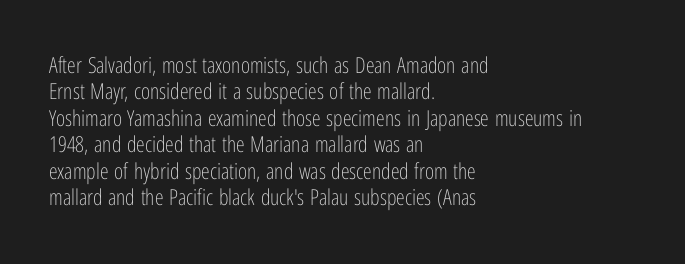
The image shows 22 px text type, upright; set left-aligned, line spacing 1.2x, normal letter spacing, not underlined.
